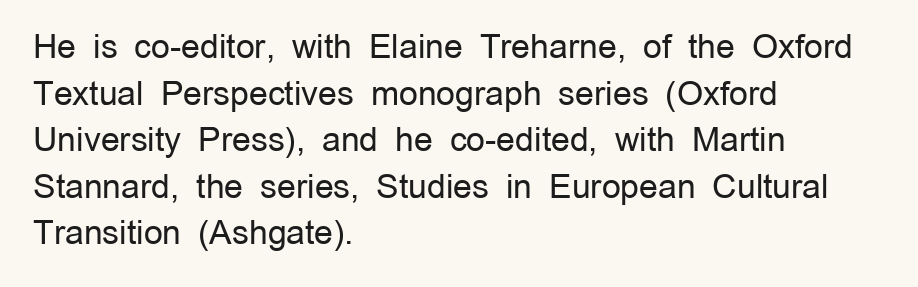
{"serif": "no", "italic": "no", "bold": "no", "weight": "regular", "width": "normal", "stroke_contrast": "low", "x_height": "medium", "monospaced": "no", "underline": "no", "align": "left", "line_spacing": "normal", "line_spacing_ratio": 1.41, "letter_spacing": "normal", "letter_spacing_em": 0.0, "glyph_px": 33}
